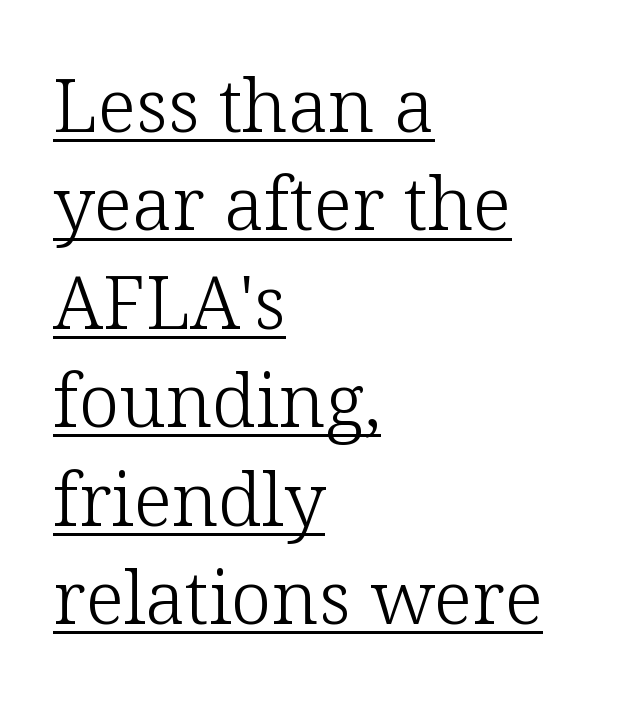
The image shows 74 px light serif type, upright; set left-aligned, normal line spacing (1.33x), normal letter spacing, underlined; low stroke contrast and a medium x-height.
